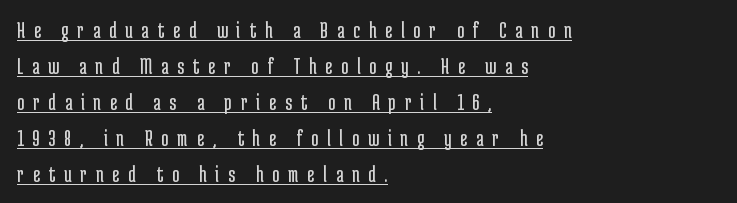
{"italic": "no", "bold": "no", "underline": "yes", "align": "left", "line_spacing": "normal", "line_spacing_ratio": 1.5, "letter_spacing": "wide", "letter_spacing_em": 0.37, "glyph_px": 24}
